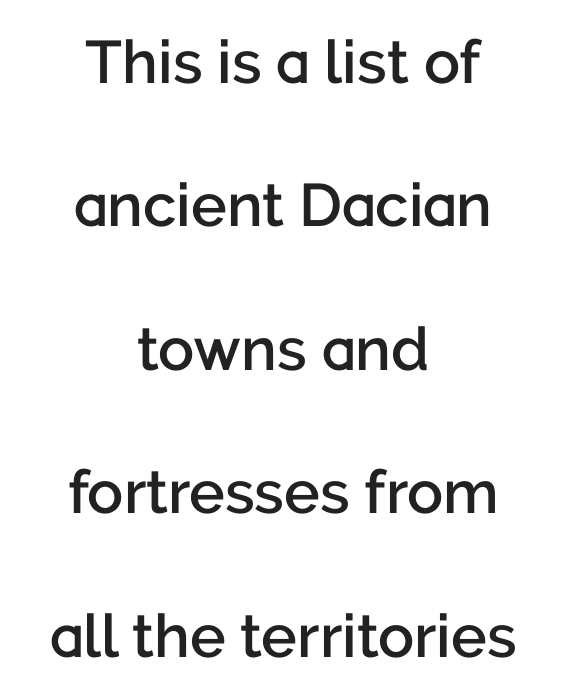
{"serif": "no", "italic": "no", "bold": "semi", "weight": "semibold", "width": "normal", "stroke_contrast": "low", "x_height": "medium", "monospaced": "no", "underline": "no", "align": "center", "line_spacing": "loose", "line_spacing_ratio": 2.39, "letter_spacing": "normal", "letter_spacing_em": 0.0, "glyph_px": 60}
